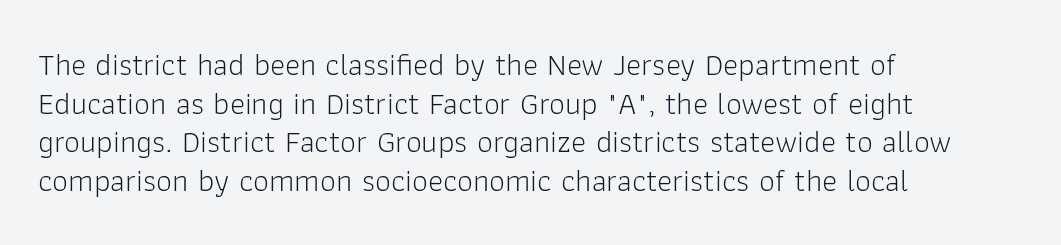
The image shows 32 px light sans-serif type, upright; set left-aligned, line spacing 1.21x, normal letter spacing, not underlined; low stroke contrast and a medium x-height.
